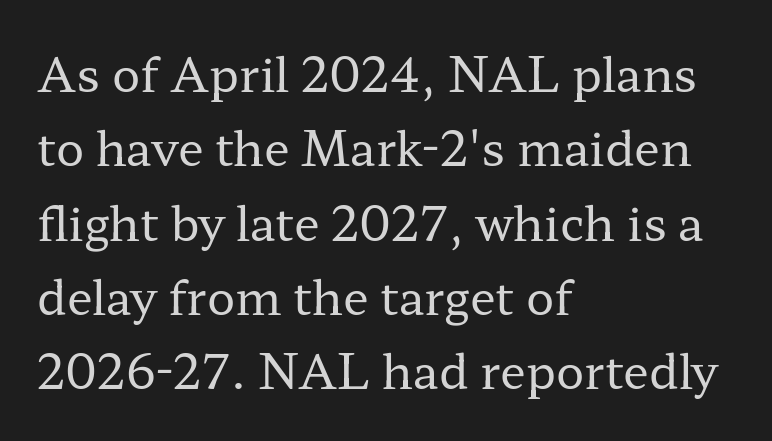
Q: Is the text bold? A: No.
Q: Is the text italic (slanted)? A: No, it is upright.
Q: Is the typeface a serif or a sans-serif typeface? A: Serif.
Q: Is the text underlined? A: No.
Q: How is the paragraph aligned? A: Left-aligned.
Q: Is the spacing between letters normal or unusually wide? A: Normal.
Q: Is the spacing between lines tight, normal or loose? A: Normal.
Q: Width (condensed, normal, or wide)? A: Wide.
Q: Stroke contrast? A: Low.
Q: x-height? A: Medium.
Q: Monospaced? A: No.
